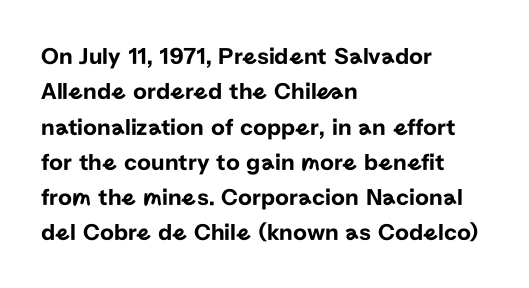
The image shows 24 px text type, upright; set left-aligned, normal line spacing (1.47x), normal letter spacing, not underlined.
